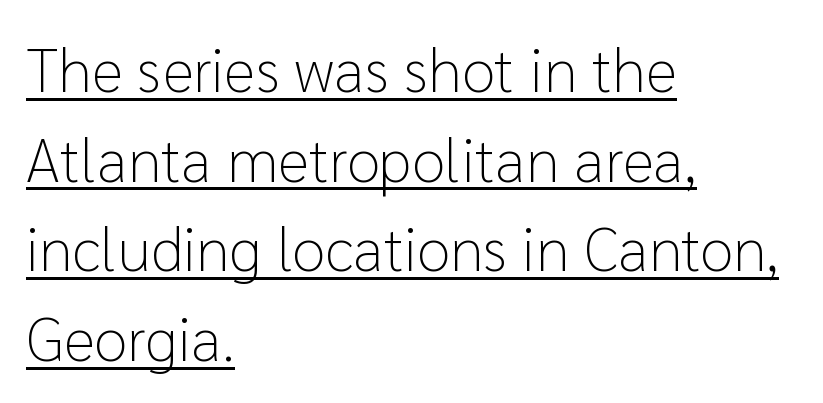
The image shows 61 px light sans-serif type, upright; set left-aligned, normal line spacing (1.47x), normal letter spacing, underlined; low stroke contrast and a medium x-height.
